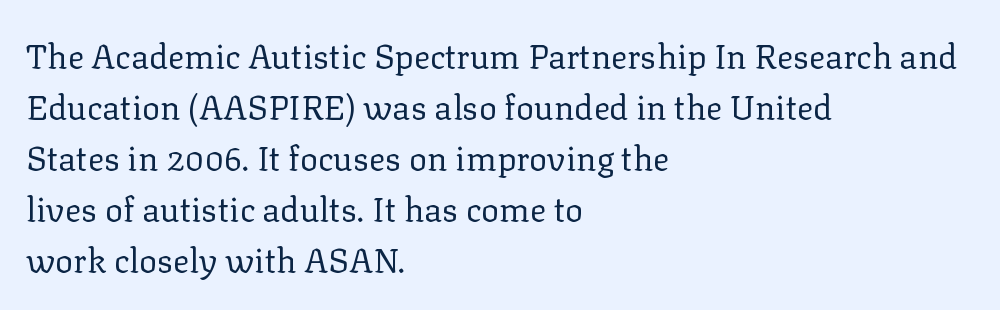
Q: Is the text bold? A: No.
Q: Is the text italic (slanted)? A: No, it is upright.
Q: Is the typeface a serif or a sans-serif typeface? A: Serif.
Q: Is the text underlined? A: No.
Q: How is the paragraph aligned? A: Left-aligned.
Q: Is the spacing between letters normal or unusually wide? A: Normal.
Q: Is the spacing between lines tight, normal or loose? A: Normal.
Q: Width (condensed, normal, or wide)? A: Normal.
Q: Stroke contrast? A: Low.
Q: x-height? A: Medium.
Q: Monospaced? A: No.
